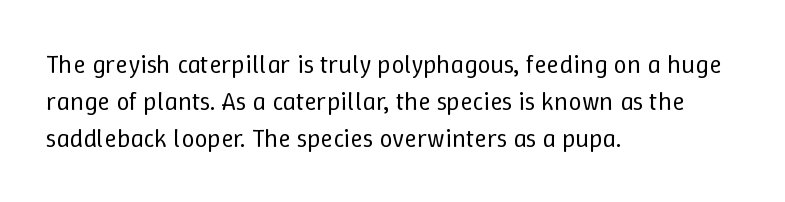
Rule under the text: the space is simply empty. The tracking reads as untouched default to a designer's eye. Compared with a typical body face, this is equally light or lighter still. A student would call this left alignment; a typographer would say flush left, rag right. The rows are spaced the way most documents space them.
